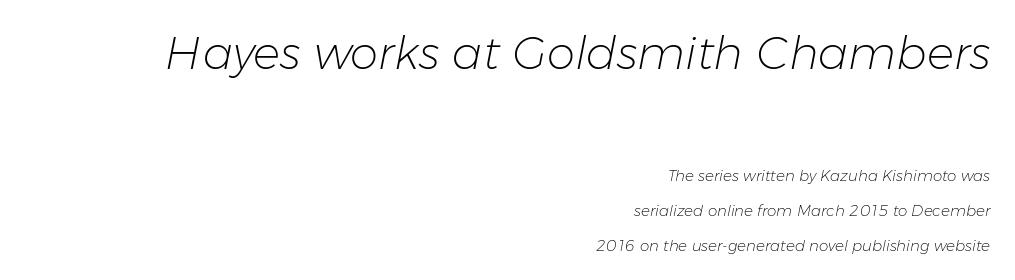
The image shows 45 px light type, italic (leaning right); set right-aligned, loose line spacing (2.33x), normal letter spacing, not underlined; the first (top) block is 3.0x larger; low stroke contrast and a medium x-height.
